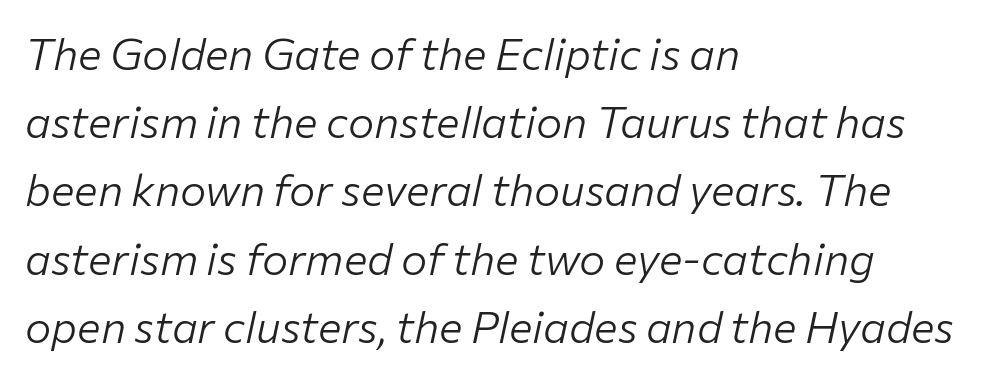
Here the designer chose a conventional face with non-uniform glyph widths. Yep, that's italic — everything's leaning. The letters look calm and open, with moderate or lighter stems. Leading: standard. The horizontal fit of the characters is conventional and even. The words here are not underlined.
